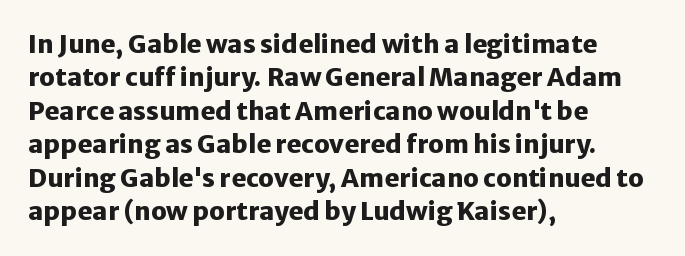
The image shows 25 px bold type, upright; set left-aligned, normal line spacing (1.34x), normal letter spacing, not underlined.
